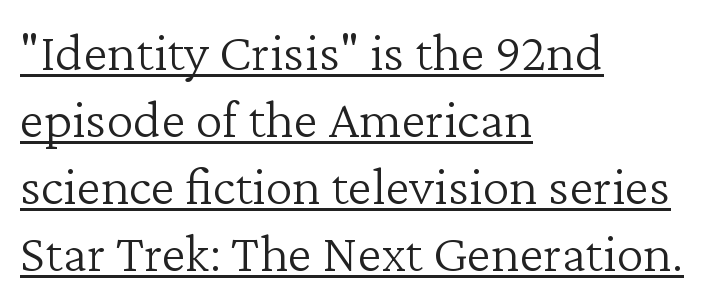
Look at the tracking — it's just the regular setting, nothing added. Decoration check: the copy is underlined. The lettering holds an erect, upright posture throughout. Think of a printed novel: that variable character pitch is what you see here. These glyphs show unthickened strokes, regular width or finer.
